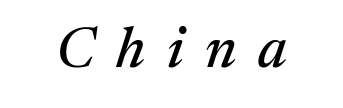
{"serif": "yes", "italic": "yes", "lean": "right", "slant_degrees": 17, "width": "normal", "stroke_contrast": "medium", "x_height": "medium", "monospaced": "no", "underline": "no", "letter_spacing": "wide", "letter_spacing_em": 0.38, "glyph_px": 57}
